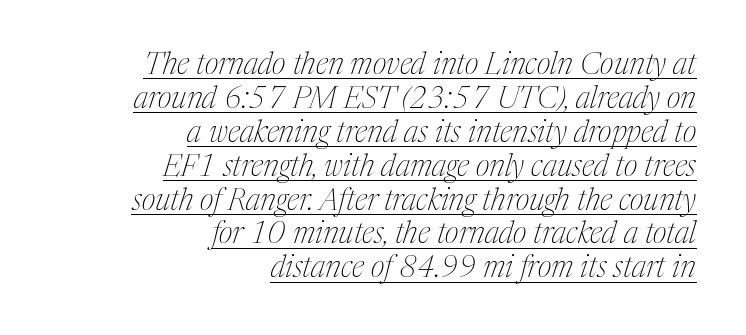
{"serif": "yes", "italic": "yes", "lean": "right", "slant_degrees": 17, "bold": "no", "weight": "thin", "width": "condensed", "stroke_contrast": "medium", "x_height": "medium", "monospaced": "no", "underline": "yes", "align": "right", "line_spacing": "tight", "line_spacing_ratio": 1.13, "letter_spacing": "normal", "letter_spacing_em": 0.0, "glyph_px": 30}
